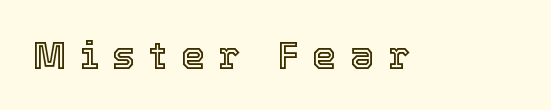
The image shows 39 px text type, upright; set unusually wide letter spacing (+0.34 em), not underlined; a medium x-height.
